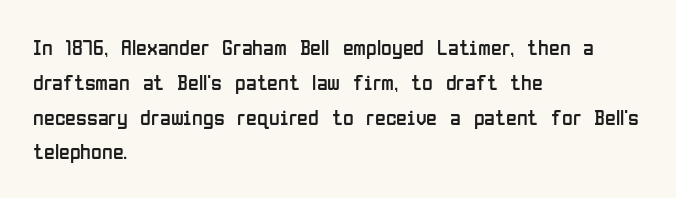
The image shows 22 px text type, upright; set left-aligned, normal line spacing (1.58x), normal letter spacing, not underlined.
